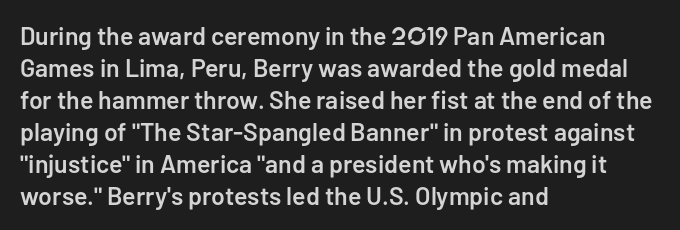
Q: Is the text bold? A: Semi-bold.
Q: Is the text italic (slanted)? A: No, it is upright.
Q: Is the text underlined? A: No.
Q: How is the paragraph aligned? A: Left-aligned.
Q: Is the spacing between letters normal or unusually wide? A: Normal.
Q: Is the spacing between lines tight, normal or loose? A: Normal.
